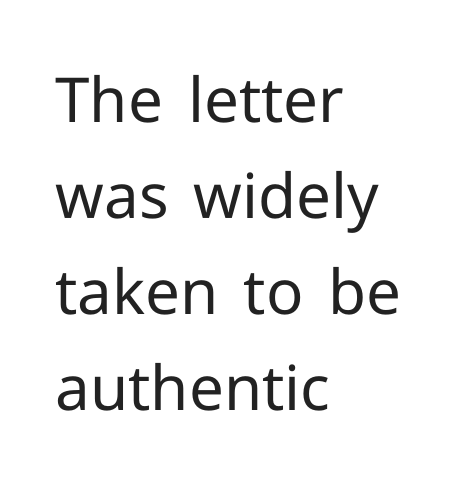
{"serif": "no", "italic": "no", "bold": "no", "weight": "regular", "width": "normal", "stroke_contrast": "low", "x_height": "medium", "monospaced": "no", "underline": "no", "align": "left", "line_spacing": "normal", "line_spacing_ratio": 1.55, "letter_spacing": "normal", "letter_spacing_em": 0.0, "glyph_px": 62}
